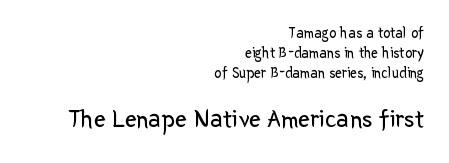
{"italic": "no", "bold": "no", "underline": "no", "align": "right", "line_spacing": "normal", "line_spacing_ratio": 1.32, "letter_spacing": "normal", "letter_spacing_em": 0.0, "larger_block": "second", "size_ratio": 1.73, "glyph_px": 26}
